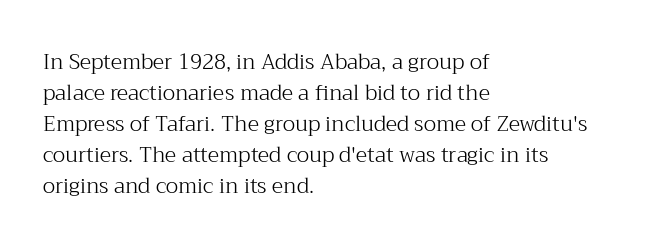
The image shows 21 px text type, upright; set left-aligned, normal line spacing (1.48x), normal letter spacing, not underlined.
